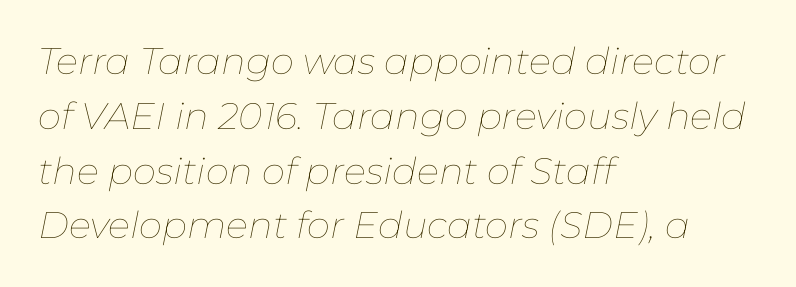
{"italic": "yes", "lean": "right", "slant_degrees": 11, "bold": "no", "weight": "thin", "width": "normal", "stroke_contrast": "low", "x_height": "medium", "monospaced": "no", "underline": "no", "align": "left", "line_spacing": "normal", "line_spacing_ratio": 1.48, "letter_spacing": "normal", "letter_spacing_em": 0.0, "glyph_px": 37}
